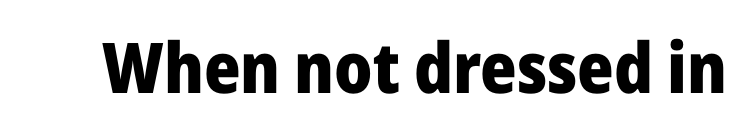
Q: Is the text bold? A: Yes.
Q: Is the text italic (slanted)? A: No, it is upright.
Q: Is the typeface a serif or a sans-serif typeface? A: Sans-serif.
Q: Is the text underlined? A: No.
Q: Is the spacing between letters normal or unusually wide? A: Normal.
Q: Width (condensed, normal, or wide)? A: Normal.
Q: Stroke contrast? A: Low.
Q: x-height? A: Medium.
Q: Monospaced? A: No.
